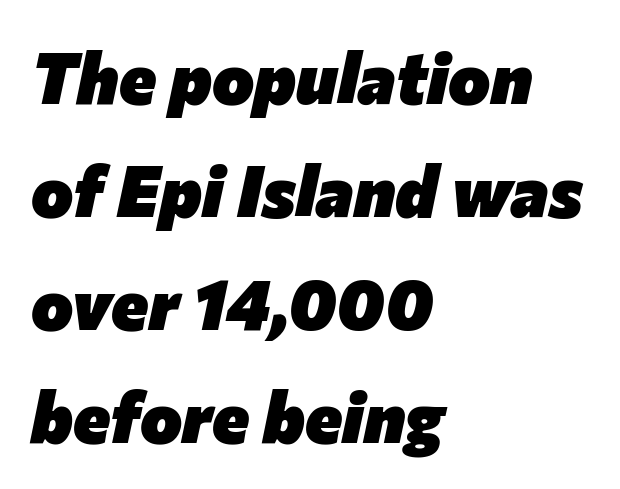
{"italic": "yes", "lean": "right", "slant_degrees": 12, "bold": "yes", "weight": "heavy", "width": "normal", "stroke_contrast": "low", "x_height": "medium", "monospaced": "no", "underline": "no", "align": "left", "line_spacing": "normal", "line_spacing_ratio": 1.59, "letter_spacing": "normal", "letter_spacing_em": 0.0, "glyph_px": 71}
